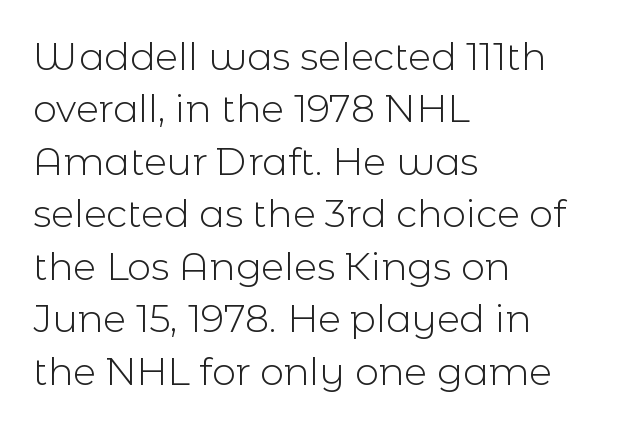
Looks like regular typesetting: each glyph gets only the width it needs. Note: no serifs on the glyphs. The setting favours the left margin, as ordinary paragraphs usually do. The typeface has the unassuming heft of standard copy or less. Underlining? Definitely not there.
